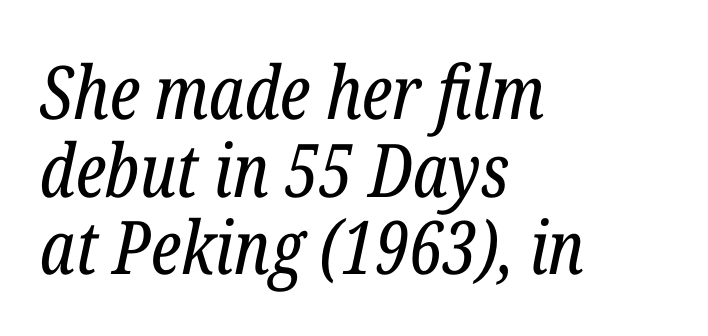
Stem width sits at or under what a default text font uses. Students, note that the glyphs here touch the page at normal intervals. Observe the lean: these are italic letterforms. Rule under the text: the space is simply empty. Little horizontal feet cap the strokes, marking this as serif type.
